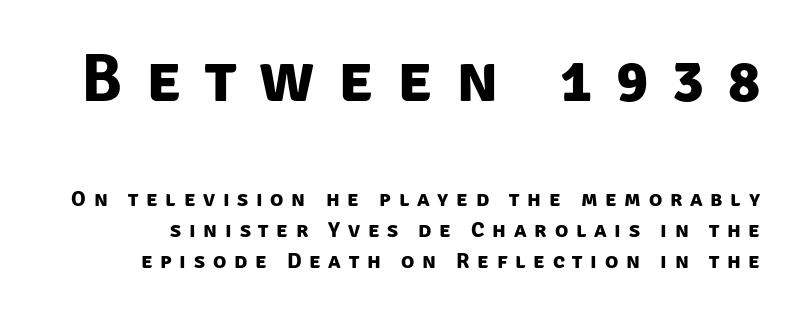
Q: Is the text bold? A: Yes.
Q: Is the typeface a serif or a sans-serif typeface? A: Sans-serif.
Q: Is the text underlined? A: No.
Q: Is the spacing between letters normal or unusually wide? A: Unusually wide.
Q: Is the spacing between lines tight, normal or loose? A: Normal.
Q: Which block of text is set in a larger size, the first (top) or the second (bottom)? A: The first (top) one.
Q: Width (condensed, normal, or wide)? A: Normal.
Q: Stroke contrast? A: Low.
Q: x-height? A: Large.
Q: Monospaced? A: No.
